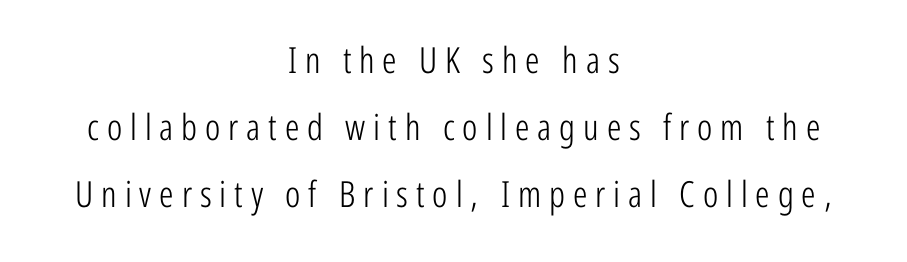
Q: Is the text bold? A: No.
Q: Is the text italic (slanted)? A: No, it is upright.
Q: Is the typeface a serif or a sans-serif typeface? A: Sans-serif.
Q: Is the text underlined? A: No.
Q: How is the paragraph aligned? A: Centered.
Q: Is the spacing between letters normal or unusually wide? A: Unusually wide.
Q: Width (condensed, normal, or wide)? A: Condensed.
Q: Stroke contrast? A: Low.
Q: x-height? A: Medium.
Q: Monospaced? A: No.
